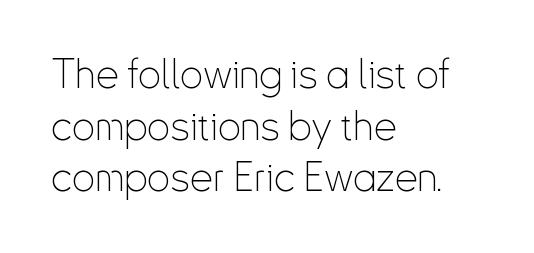
{"serif": "no", "italic": "no", "bold": "no", "weight": "thin", "width": "condensed", "stroke_contrast": "low", "x_height": "small", "monospaced": "no", "underline": "no", "align": "left", "line_spacing": "normal", "line_spacing_ratio": 1.26, "letter_spacing": "normal", "letter_spacing_em": 0.0, "glyph_px": 41}
